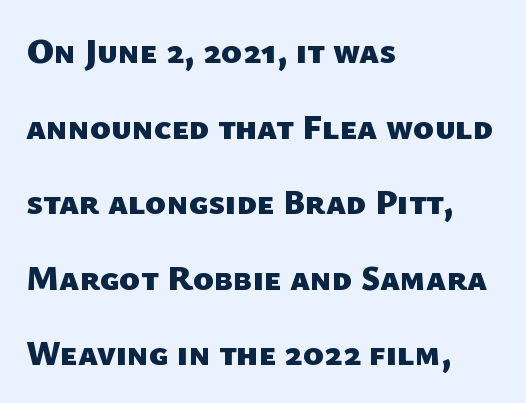
{"serif": "no", "bold": "yes", "weight": "heavy", "width": "normal", "stroke_contrast": "low", "x_height": "medium", "monospaced": "no", "underline": "no", "align": "left", "line_spacing": "loose", "line_spacing_ratio": 2.16, "letter_spacing": "normal", "letter_spacing_em": 0.0, "glyph_px": 35}
